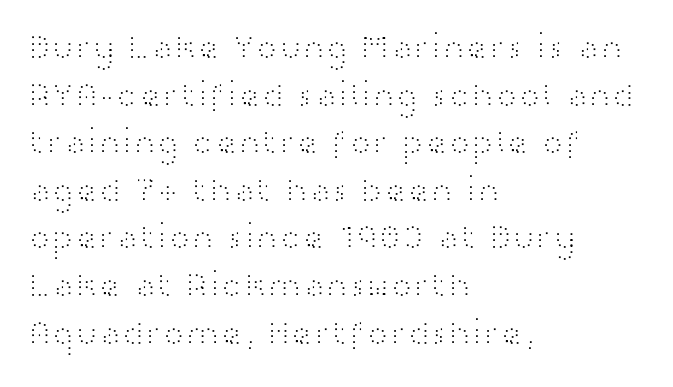
{"serif": "no", "italic": "no", "bold": "no", "weight": "light", "width": "wide", "stroke_contrast": "high", "x_height": "medium", "monospaced": "no", "underline": "no", "align": "left", "line_spacing": "normal", "line_spacing_ratio": 1.36, "letter_spacing": "normal", "letter_spacing_em": 0.0, "glyph_px": 35}
